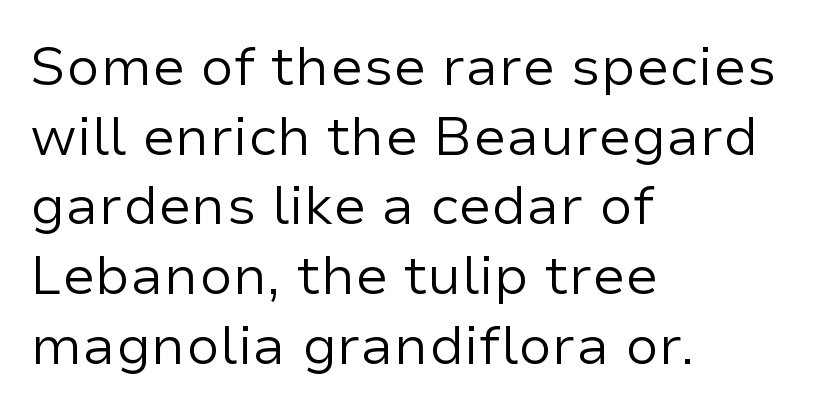
Q: Is the text bold? A: No.
Q: Is the text italic (slanted)? A: No, it is upright.
Q: Is the typeface a serif or a sans-serif typeface? A: Sans-serif.
Q: Is the text underlined? A: No.
Q: How is the paragraph aligned? A: Left-aligned.
Q: Is the spacing between letters normal or unusually wide? A: Normal.
Q: Is the spacing between lines tight, normal or loose? A: Normal.
Q: Width (condensed, normal, or wide)? A: Normal.
Q: Stroke contrast? A: Low.
Q: x-height? A: Medium.
Q: Monospaced? A: No.
